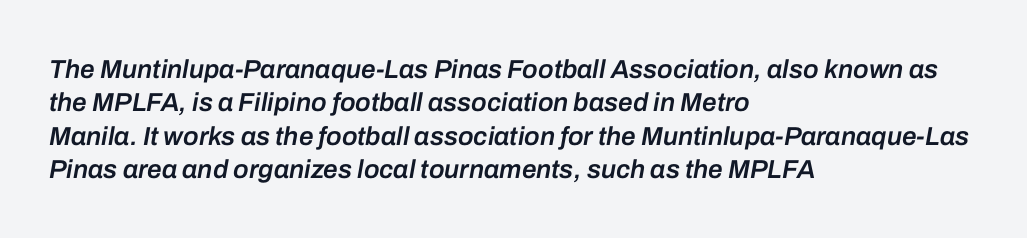
The image shows 26 px text type, italic (leaning right); set left-aligned, normal line spacing (1.28x), normal letter spacing, not underlined.
